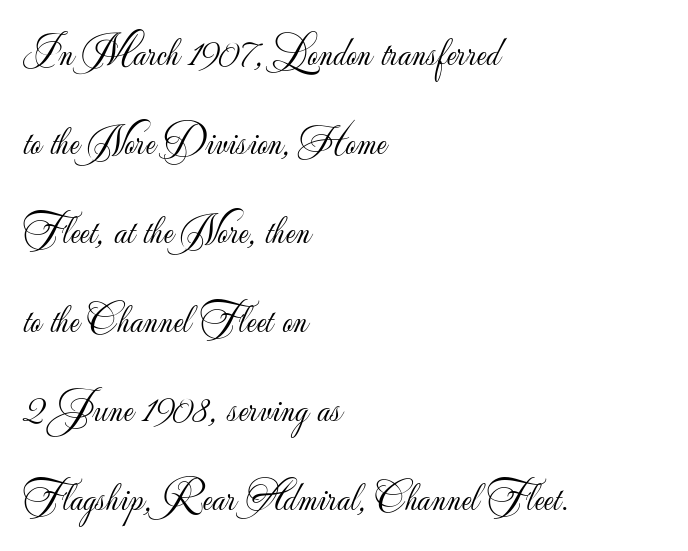
The specimen omits any rule beneath the text block's lines. This rendering employs a face without finishing strokes, i.e., a sans-serif. Character widths vary here, with narrow letters taking less room than wide ones. Line spacing here is loose. Teacher's note: observe the even left margin — that is flush-left alignment.
